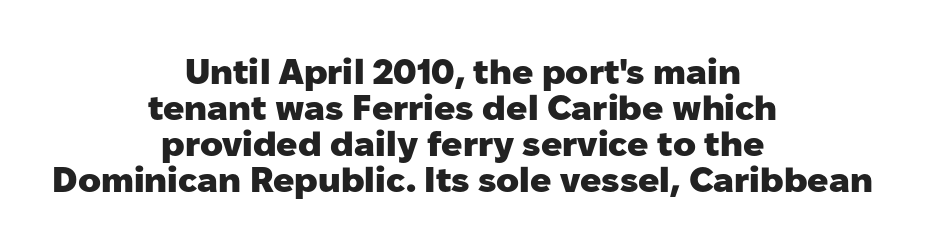
The image shows 35 px heavy sans-serif type, upright; set centered, tight line spacing (1.03x), normal letter spacing, not underlined; low stroke contrast and a medium x-height.
